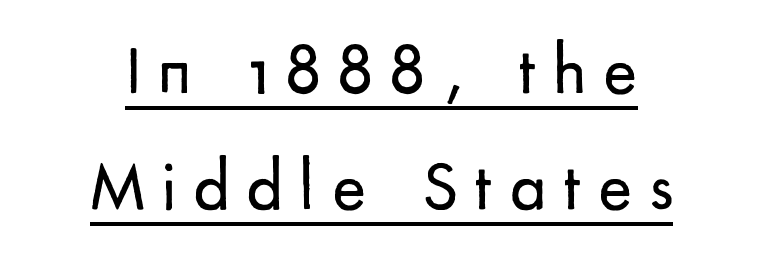
Q: Is the text bold? A: No.
Q: Is the text italic (slanted)? A: No, it is upright.
Q: Is the typeface a serif or a sans-serif typeface? A: Sans-serif.
Q: Is the text underlined? A: Yes.
Q: How is the paragraph aligned? A: Centered.
Q: Is the spacing between letters normal or unusually wide? A: Unusually wide.
Q: Is the spacing between lines tight, normal or loose? A: Normal.
Q: Width (condensed, normal, or wide)? A: Normal.
Q: Stroke contrast? A: Low.
Q: x-height? A: Small.
Q: Monospaced? A: No.
